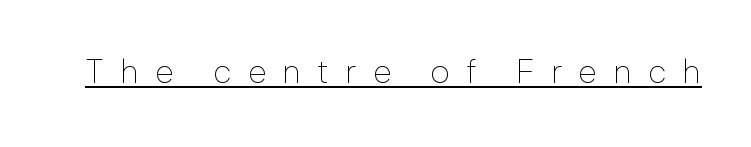
The image shows 33 px thin sans-serif type, upright; set unusually wide letter spacing (+0.5 em), underlined; low stroke contrast and a medium x-height.
